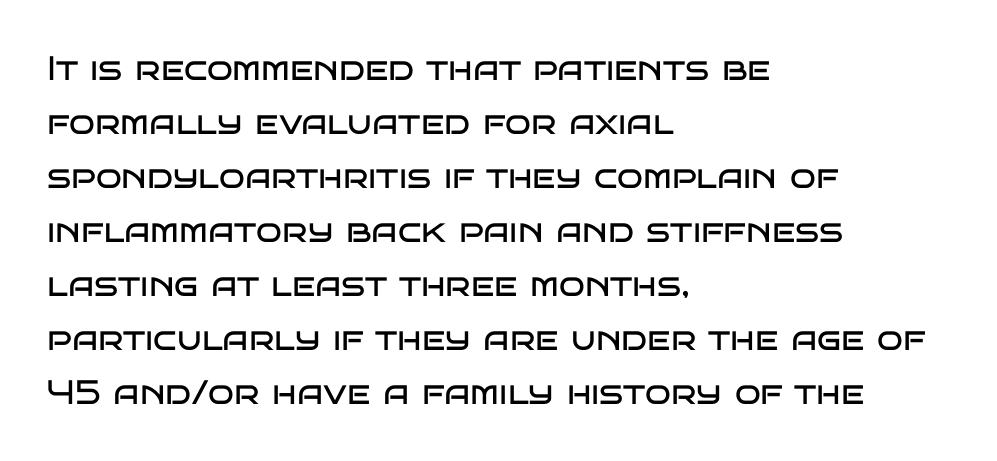
The image shows 34 px regular-weight, wide sans-serif type, upright; set left-aligned, normal line spacing (1.59x), normal letter spacing, not underlined; low stroke contrast and a large x-height.
